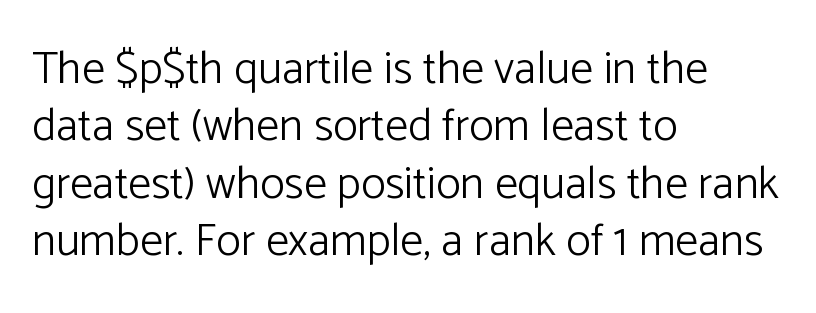
The image shows 46 px light sans-serif type, upright; set left-aligned, normal line spacing (1.25x), normal letter spacing, not underlined; low stroke contrast and a medium x-height.
